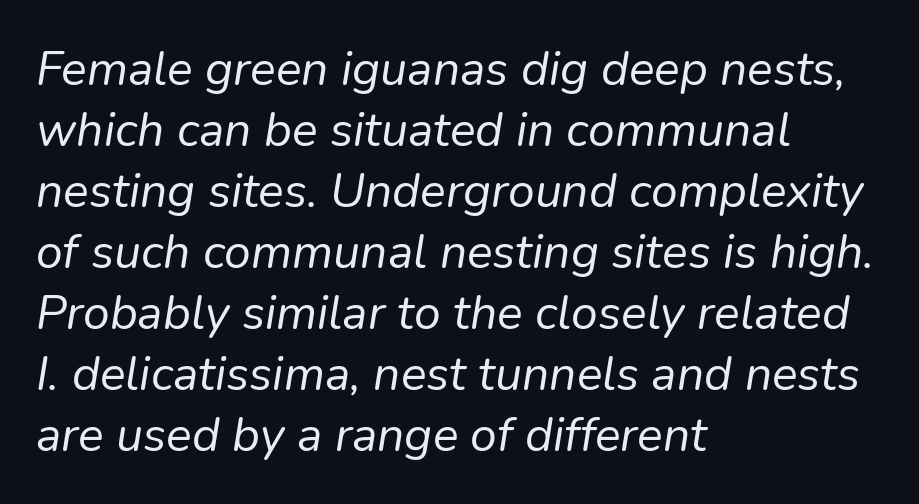
Regular leading. The words here are not underlined. Characters follow at the spacing the type designer built in. Here the designer chose a conventional face with non-uniform glyph widths.
